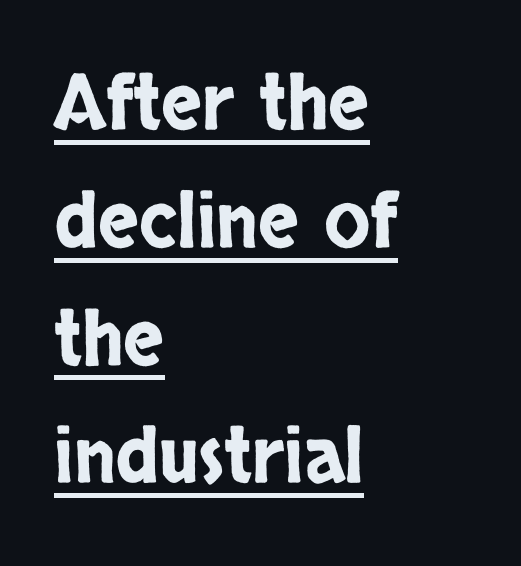
{"serif": "no", "italic": "no", "width": "condensed", "stroke_contrast": "low", "x_height": "large", "monospaced": "no", "underline": "yes", "align": "left", "line_spacing": "normal", "line_spacing_ratio": 1.55, "letter_spacing": "normal", "letter_spacing_em": 0.0, "glyph_px": 76}
